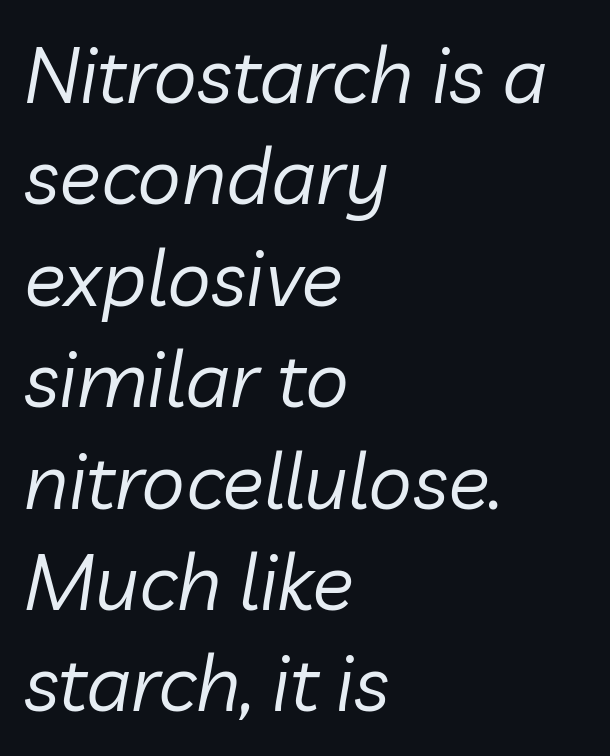
If you drew a line through each stem, it would be angled. This sample is left-justified, so line endings fall wherever the words run out. A normal amount of white space separates one row of letters from the next. The typesetting does not lean heavy: it is not bold.
